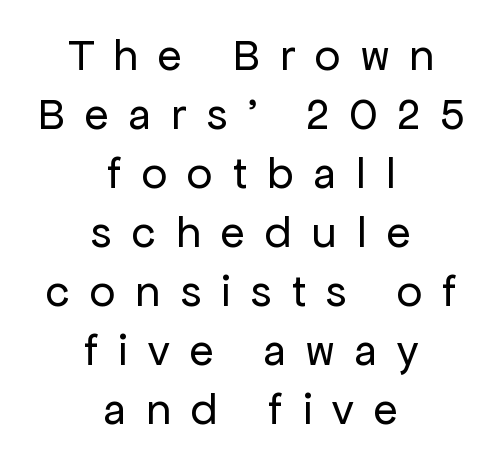
No chunkiness to these letters — they're not bold. Honestly, the letter spacing is so wide it's the main thing you notice. Type style note: lacks serifs. The letters stand straight up with perfectly vertical stems. The rendering uses natural spacing where letterforms have individual widths.
